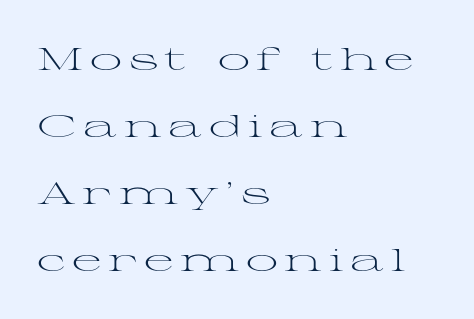
The image shows 32 px light, wide serif type, upright; set left-aligned, loose line spacing (2.09x), unusually wide letter spacing (+0.21 em), not underlined; medium stroke contrast and a medium x-height.
